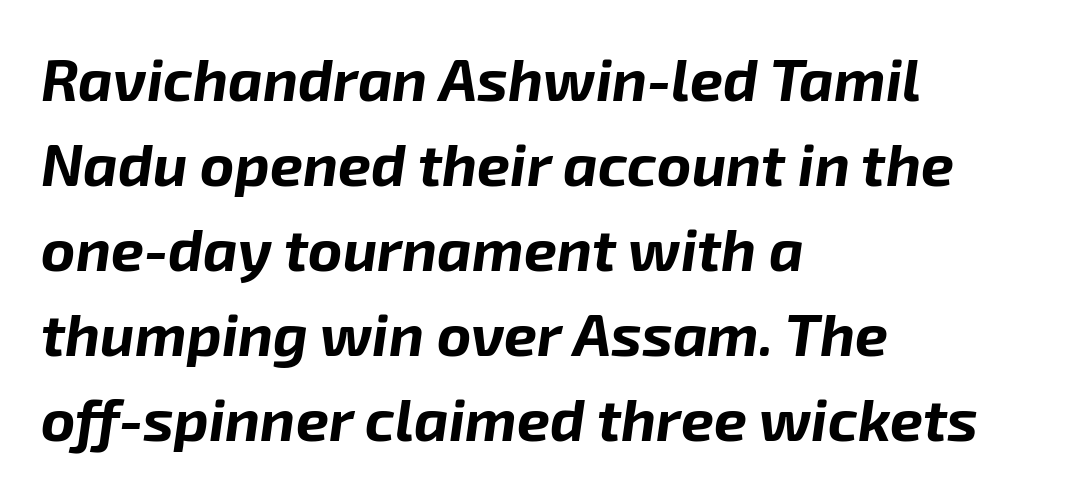
Q: Is the text bold? A: Yes.
Q: Is the text italic (slanted)? A: Yes, it leans right by about 8 degrees.
Q: Is the text underlined? A: No.
Q: How is the paragraph aligned? A: Left-aligned.
Q: Is the spacing between letters normal or unusually wide? A: Normal.
Q: Is the spacing between lines tight, normal or loose? A: Normal.
Q: Width (condensed, normal, or wide)? A: Normal.
Q: Stroke contrast? A: Low.
Q: x-height? A: Medium.
Q: Monospaced? A: No.
